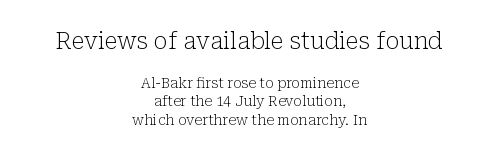
The image shows 23 px text type, upright; set centered, normal line spacing (1.3x), normal letter spacing, not underlined; the first (top) block is 1.64x larger.
